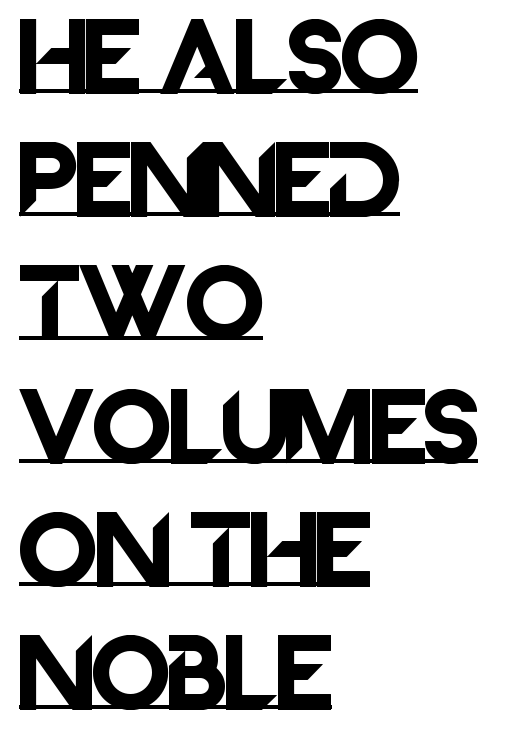
What kind of face is this? One without serifs — a sans. Baseline-to-baseline distance is the conventional proportion of letter height. The sample's only ornament is a line tracing under the words. Caption: standard tracking, unaltered. The lettering stays uniformly vertical, giving the passage a roman look.
